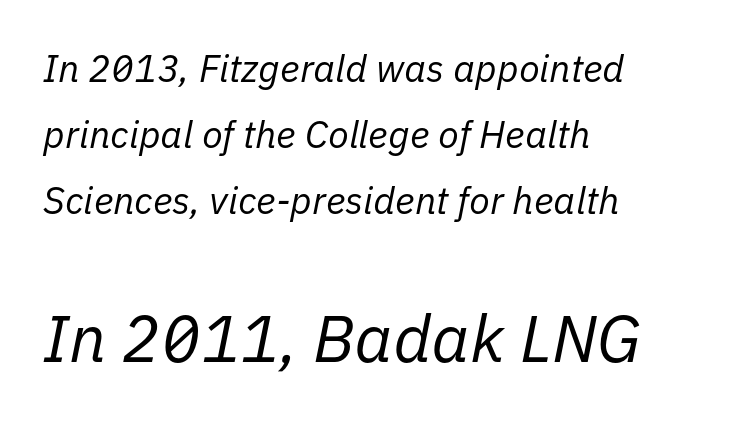
The image shows 66 px regular-weight type, italic (leaning right); set left-aligned, line spacing 1.74x, normal letter spacing, not underlined; the second (bottom) block is 1.74x larger; low stroke contrast and a medium x-height.
